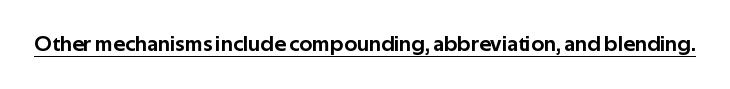
Compared with typical body copy, the letter spacing here is the same. Honestly, the underline is the first thing you notice here. No italicization has been applied; the sample stays upright.
